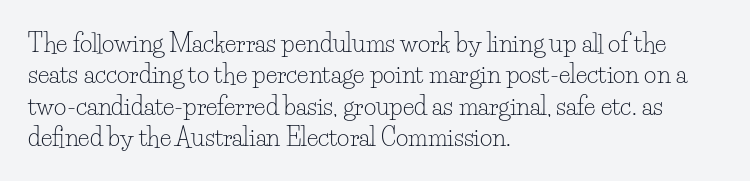
{"italic": "no", "bold": "no", "underline": "no", "align": "left", "line_spacing": "normal", "line_spacing_ratio": 1.31, "letter_spacing": "normal", "letter_spacing_em": 0.0, "glyph_px": 24}
